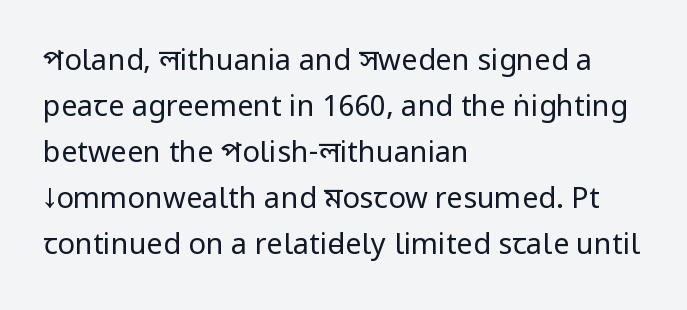
Q: Is the text bold? A: No.
Q: Is the text italic (slanted)? A: No, it is upright.
Q: Is the typeface a serif or a sans-serif typeface? A: Sans-serif.
Q: Is the text underlined? A: No.
Q: How is the paragraph aligned? A: Left-aligned.
Q: Is the spacing between letters normal or unusually wide? A: Normal.
Q: Is the spacing between lines tight, normal or loose? A: Normal.
Q: Width (condensed, normal, or wide)? A: Condensed.
Q: Stroke contrast? A: Low.
Q: x-height? A: Large.
Q: Monospaced? A: No.
